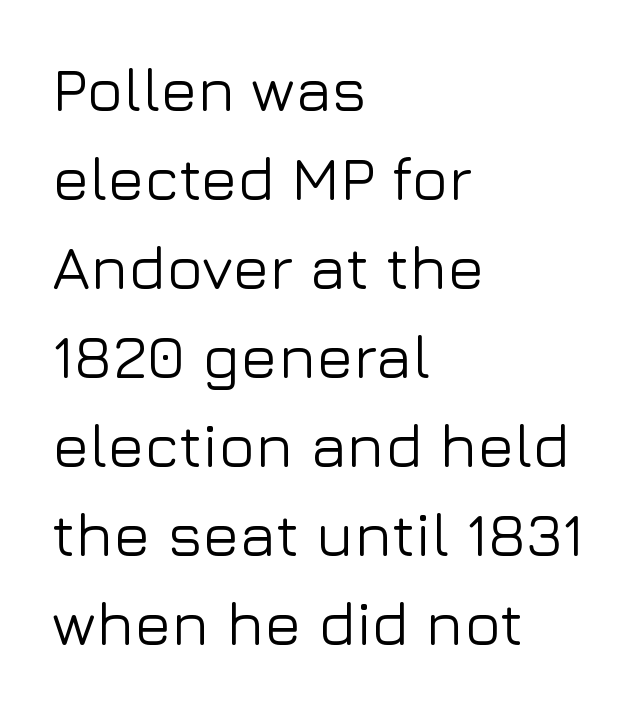
The image shows 61 px sans-serif type, upright; set left-aligned, normal line spacing (1.46x), normal letter spacing, not underlined; low stroke contrast and a medium x-height.
